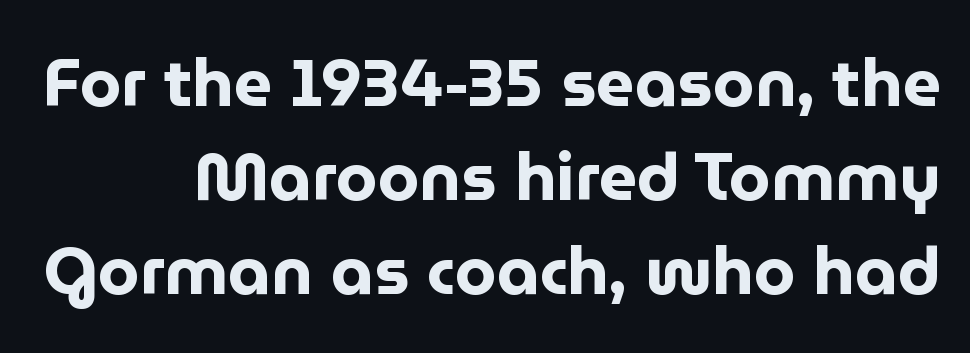
The image shows 67 px bold sans-serif type, upright; set normal line spacing (1.4x), normal letter spacing, not underlined; low stroke contrast and a medium x-height.
